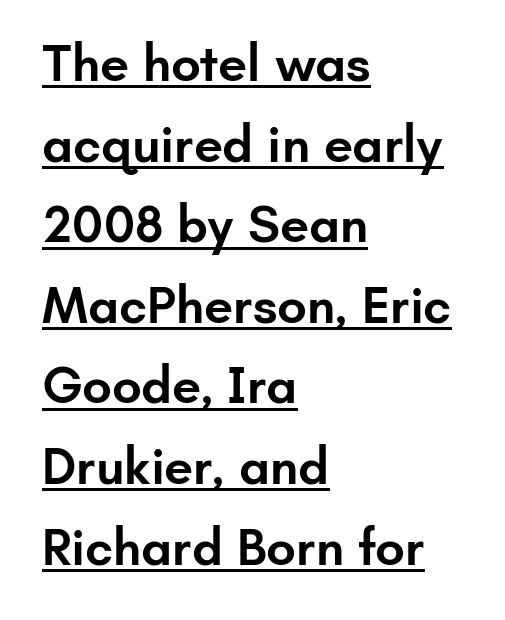
{"serif": "no", "italic": "no", "bold": "semi", "weight": "semibold", "width": "normal", "stroke_contrast": "low", "x_height": "small", "monospaced": "no", "underline": "yes", "align": "left", "line_spacing": "normal", "line_spacing_ratio": 1.55, "letter_spacing": "normal", "letter_spacing_em": 0.0, "glyph_px": 52}
